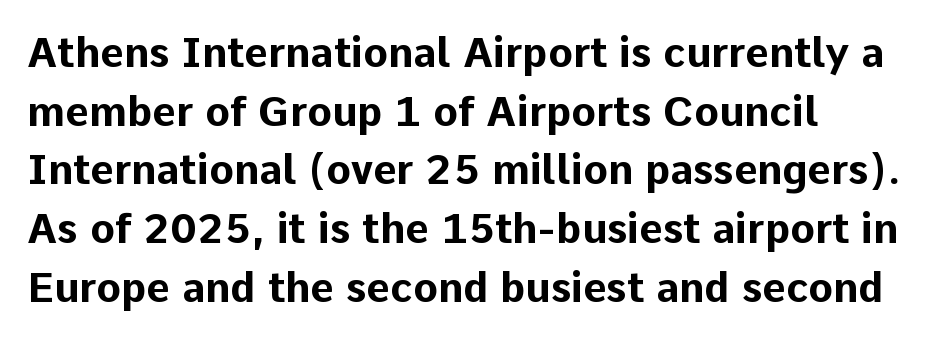
{"serif": "no", "italic": "no", "bold": "yes", "weight": "bold", "width": "normal", "stroke_contrast": "low", "x_height": "medium", "monospaced": "no", "underline": "no", "align": "left", "line_spacing": "normal", "line_spacing_ratio": 1.43, "letter_spacing": "normal", "letter_spacing_em": 0.0, "glyph_px": 41}
